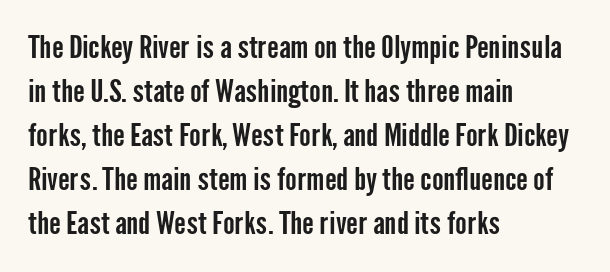
{"serif": "no", "italic": "no", "width": "condensed", "stroke_contrast": "low", "x_height": "medium", "monospaced": "no", "underline": "no", "align": "left", "line_spacing": "normal", "line_spacing_ratio": 1.42, "letter_spacing": "normal", "letter_spacing_em": 0.0, "glyph_px": 31}
